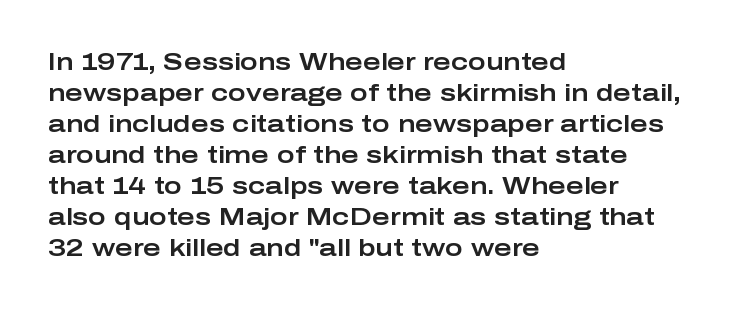
The image shows 24 px text type, upright; set left-aligned, normal line spacing (1.29x), normal letter spacing, not underlined.
